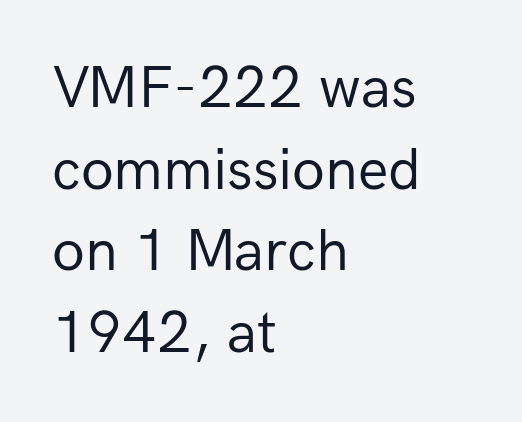
{"serif": "no", "italic": "no", "bold": "no", "weight": "regular", "width": "normal", "stroke_contrast": "low", "x_height": "medium", "monospaced": "no", "underline": "no", "align": "left", "line_spacing": "normal", "line_spacing_ratio": 1.36, "letter_spacing": "normal", "letter_spacing_em": 0.0, "glyph_px": 60}
